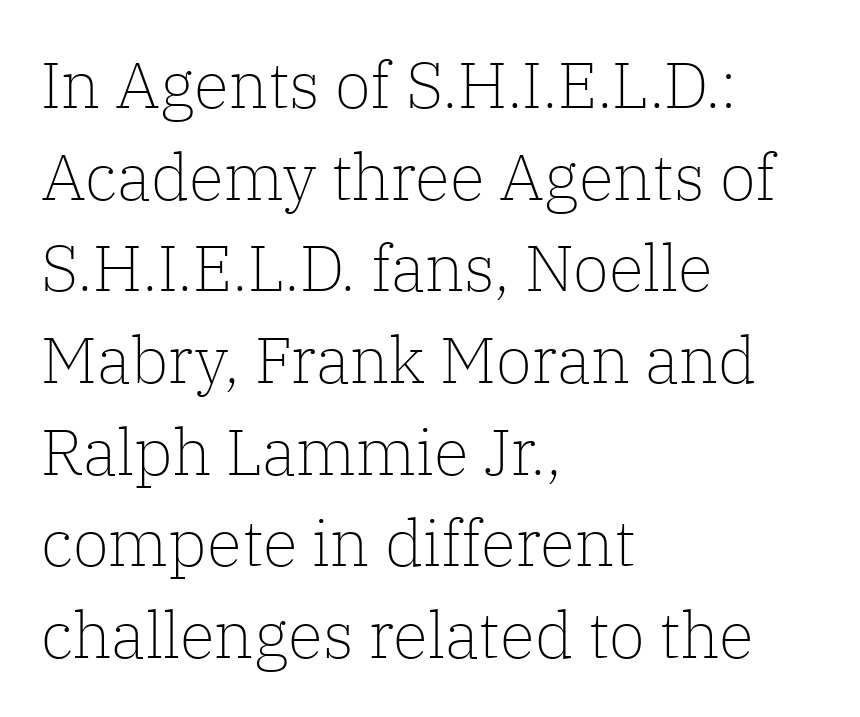
The typography opts for an upright posture over an oblique one. These lines are rendered in a variable-pitch font. Classification — serif. Nobody drew a line under any word here. The passage shown is not bold in any degree.
